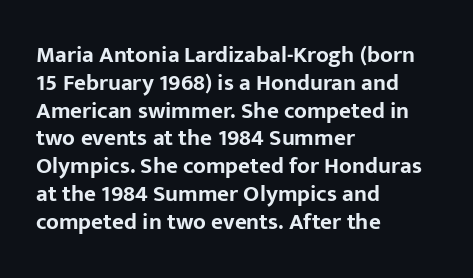
Short and long lines alike share a common starting point at left. Unlike italic type, these characters show no tilt at all. The passage shown is emphatically bold. The face used here is rendered with its standard letterfit. The space beneath each line is pristine and unruled.
